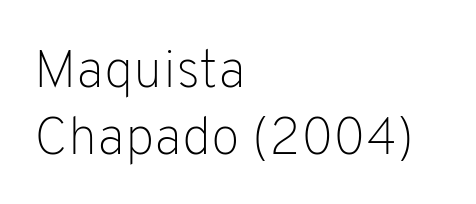
The image shows 53 px light sans-serif type, upright; set left-aligned, normal line spacing (1.26x), normal letter spacing, not underlined; low stroke contrast and a medium x-height.
